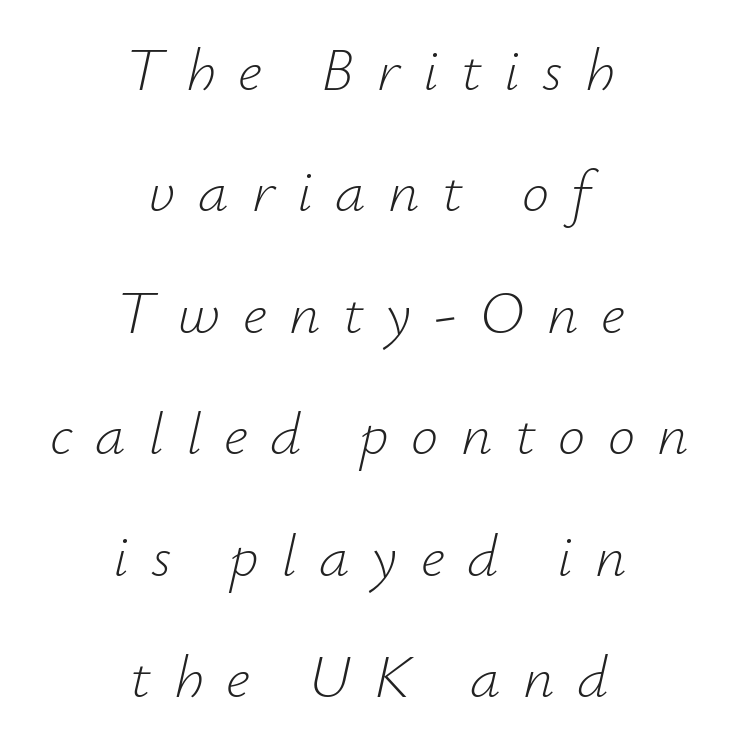
The image shows 61 px light type, italic (leaning right); set centered, loose line spacing (1.99x), unusually wide letter spacing (+0.37 em), not underlined; low stroke contrast and a small x-height.
